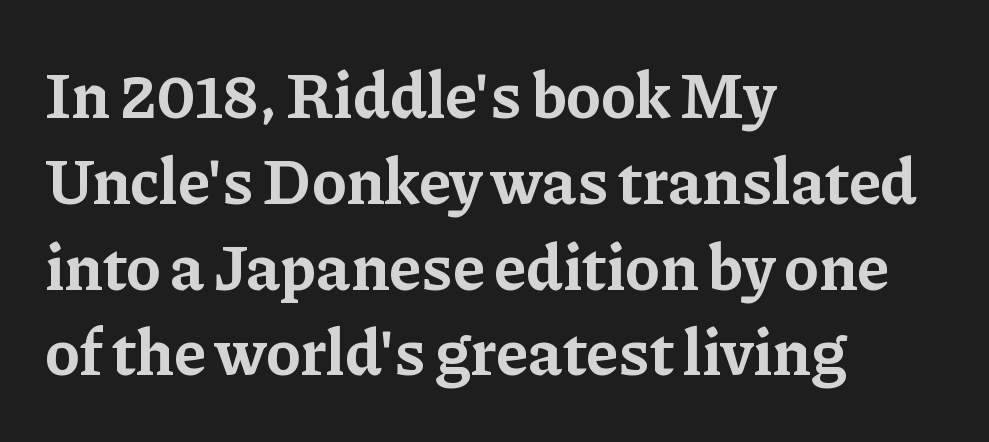
The image shows 65 px bold serif type, upright; set left-aligned, normal line spacing (1.32x), normal letter spacing, not underlined; low stroke contrast and a medium x-height.
